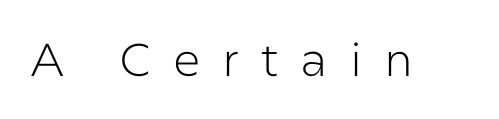
{"serif": "no", "italic": "no", "bold": "no", "weight": "light", "width": "normal", "stroke_contrast": "low", "x_height": "medium", "monospaced": "no", "underline": "no", "letter_spacing": "wide", "letter_spacing_em": 0.48, "glyph_px": 46}
